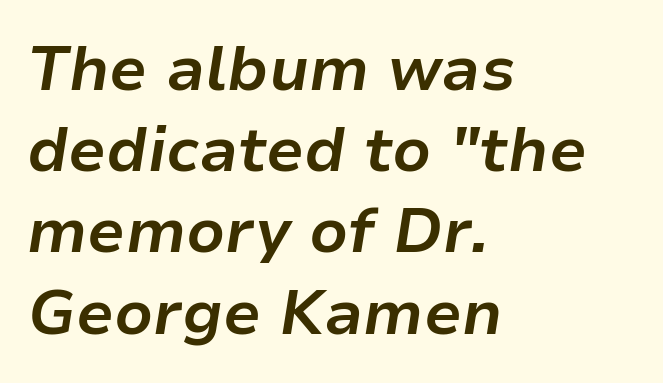
The image shows 62 px bold type, italic (leaning right); set left-aligned, normal line spacing (1.31x), normal letter spacing, not underlined; low stroke contrast and a medium x-height.
